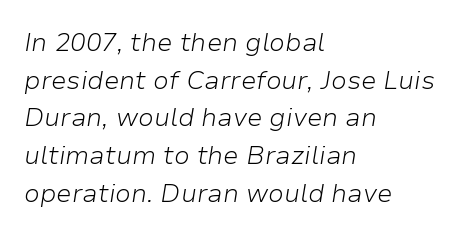
Teacher's note: observe the even left margin — that is flush-left alignment. Unmarked baselines from the first word to the last. Evenly set lines give the paragraph a standard silhouette. The weight tops out at a normal text grade.
